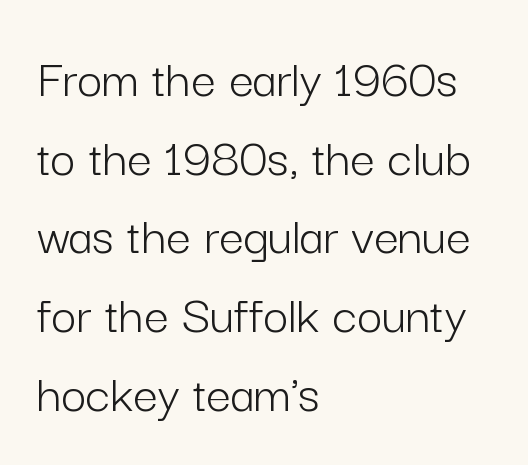
Q: Is the text bold? A: No.
Q: Is the text italic (slanted)? A: No, it is upright.
Q: Is the typeface a serif or a sans-serif typeface? A: Sans-serif.
Q: Is the text underlined? A: No.
Q: How is the paragraph aligned? A: Left-aligned.
Q: Is the spacing between letters normal or unusually wide? A: Normal.
Q: Is the spacing between lines tight, normal or loose? A: Normal.
Q: Width (condensed, normal, or wide)? A: Normal.
Q: Stroke contrast? A: Low.
Q: x-height? A: Medium.
Q: Monospaced? A: No.
